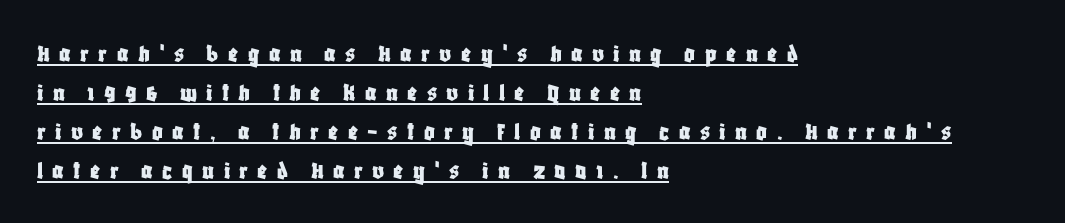
{"italic": "no", "underline": "yes", "align": "left", "line_spacing": "normal", "line_spacing_ratio": 1.5, "letter_spacing": "wide", "letter_spacing_em": 0.36, "glyph_px": 26}
